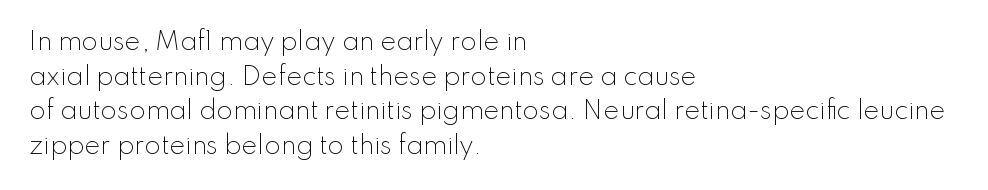
Q: Is the text bold? A: No.
Q: Is the text italic (slanted)? A: No, it is upright.
Q: Is the text underlined? A: No.
Q: How is the paragraph aligned? A: Left-aligned.
Q: Is the spacing between letters normal or unusually wide? A: Normal.
Q: Is the spacing between lines tight, normal or loose? A: Normal.
